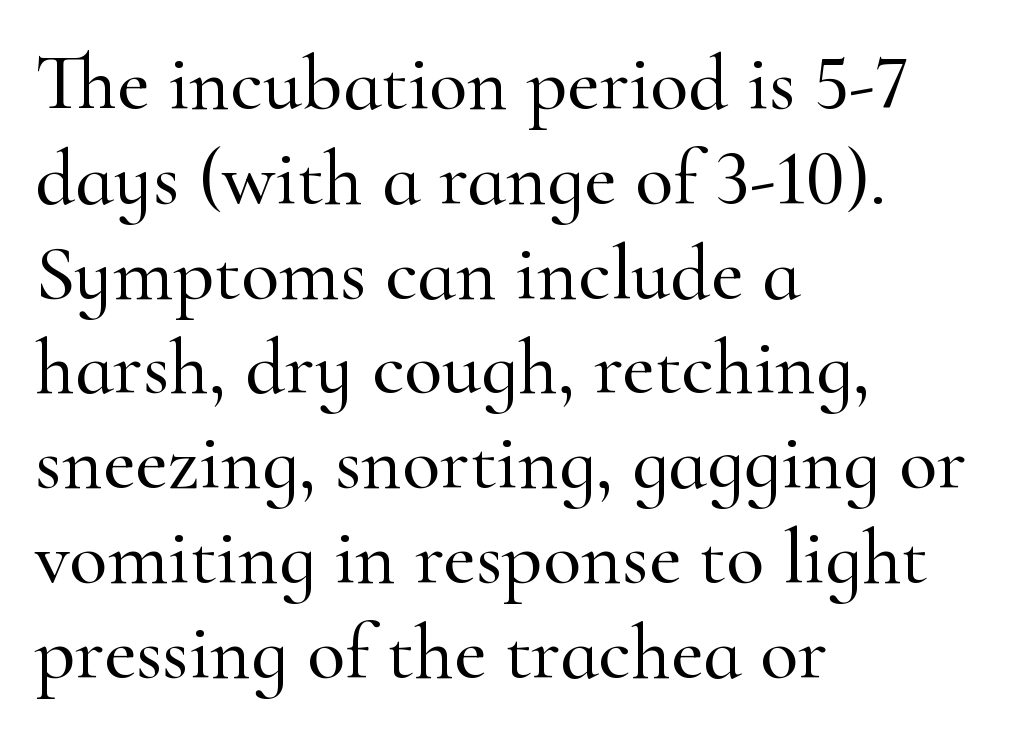
Horizontally, the lines are justified to the leading edge only. Tracking value appears to be zero — textbook default spacing. The area under the type is left untouched. You can tell from the footed stems that serif type was used. The rendering uses natural spacing where letterforms have individual widths.
